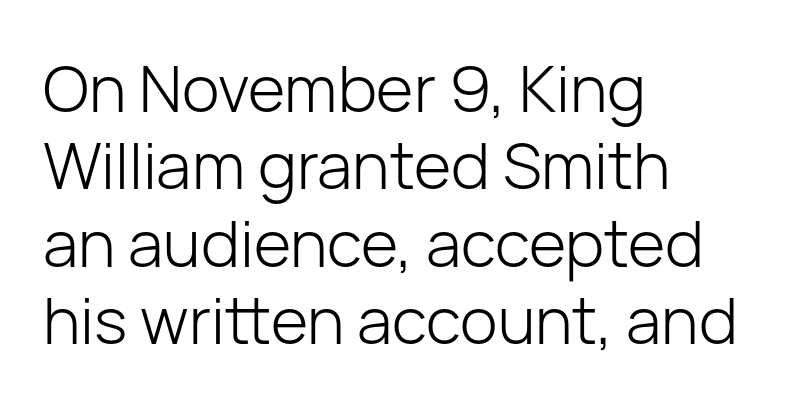
{"serif": "no", "italic": "no", "bold": "no", "weight": "light", "width": "normal", "stroke_contrast": "low", "x_height": "medium", "monospaced": "no", "underline": "no", "align": "left", "line_spacing_ratio": 1.21, "letter_spacing": "normal", "letter_spacing_em": 0.0, "glyph_px": 64}
